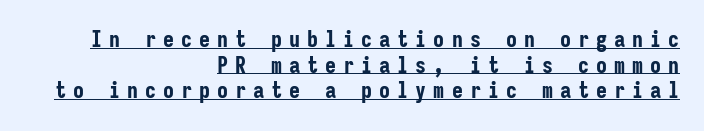
Q: Is the text bold? A: Yes.
Q: Is the text italic (slanted)? A: No, it is upright.
Q: Is the text underlined? A: Yes.
Q: How is the paragraph aligned? A: Right-aligned.
Q: Is the spacing between letters normal or unusually wide? A: Unusually wide.
